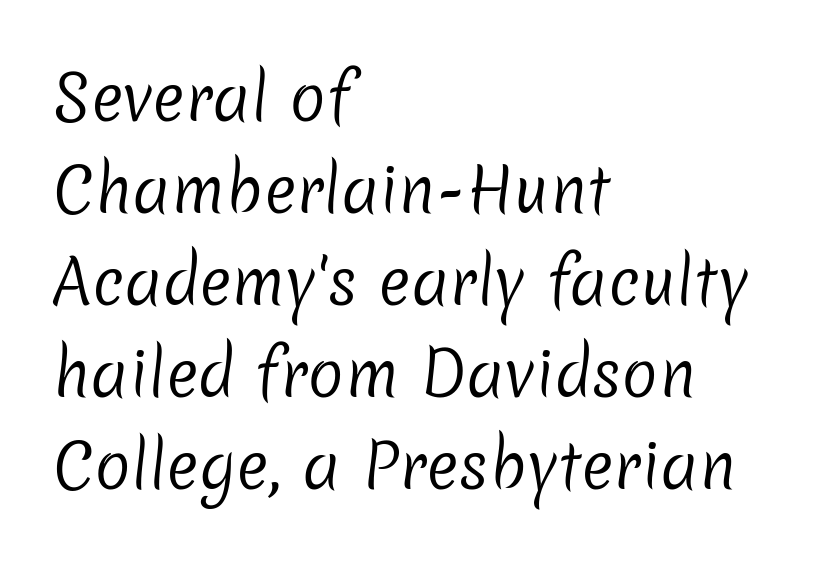
{"serif": "no", "bold": "no", "weight": "regular", "width": "normal", "stroke_contrast": "low", "x_height": "medium", "monospaced": "no", "underline": "no", "align": "left", "line_spacing": "normal", "line_spacing_ratio": 1.51, "letter_spacing": "normal", "letter_spacing_em": 0.0, "glyph_px": 61}
